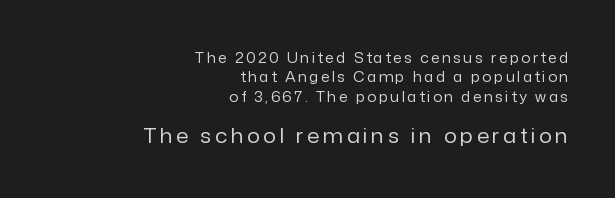
{"italic": "no", "bold": "no", "underline": "no", "align": "right", "line_spacing": "normal", "line_spacing_ratio": 1.39, "larger_block": "second", "size_ratio": 1.43, "glyph_px": 20}
